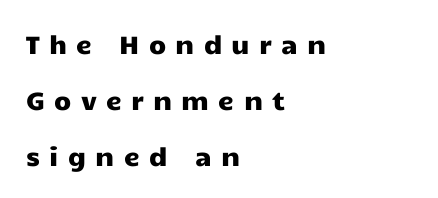
How are the letters spaced? Widely, with obvious added tracking. Does the lettering tilt? It doesn't — this is upright. Each line starts at the same left margin while the right side varies. Notice the wide empty band between every row — that's loose leading. Any mark beneath the type? The region is blank.
